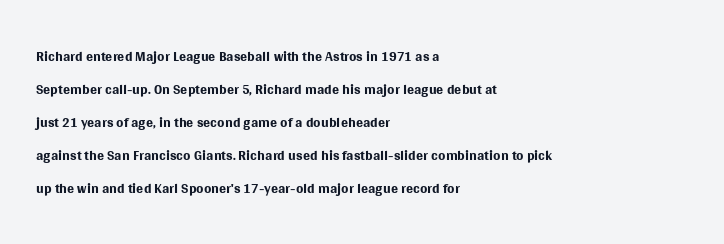
The image shows 21 px text type, upright; set left-aligned, normal line spacing (1.57x), normal letter spacing, not underlined.
